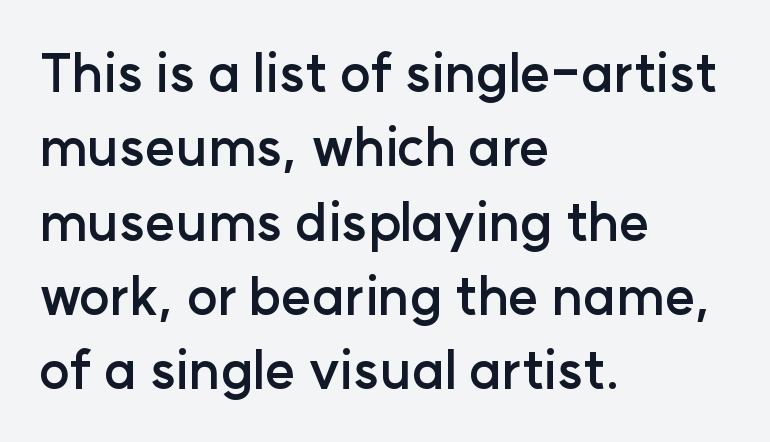
{"serif": "no", "italic": "no", "bold": "yes", "weight": "semibold", "width": "normal", "stroke_contrast": "low", "x_height": "medium", "monospaced": "no", "underline": "no", "align": "left", "line_spacing": "normal", "line_spacing_ratio": 1.43, "letter_spacing": "normal", "letter_spacing_em": 0.0, "glyph_px": 52}
